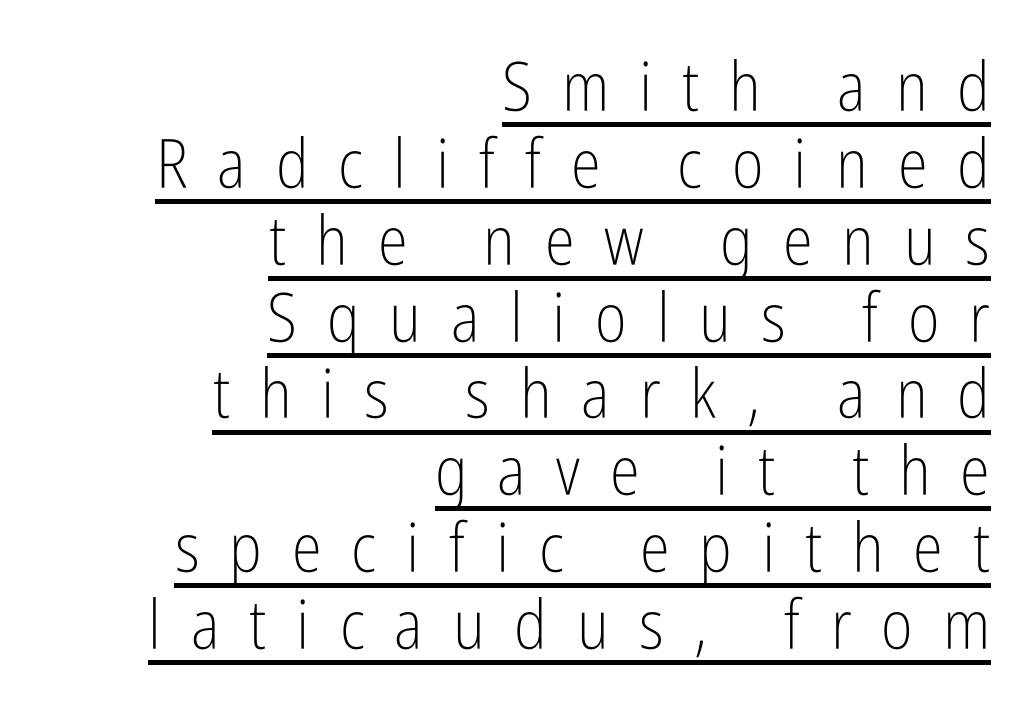
Q: Is the text bold? A: No.
Q: Is the text italic (slanted)? A: No, it is upright.
Q: Is the typeface a serif or a sans-serif typeface? A: Sans-serif.
Q: Is the text underlined? A: Yes.
Q: How is the paragraph aligned? A: Right-aligned.
Q: Is the spacing between letters normal or unusually wide? A: Unusually wide.
Q: Is the spacing between lines tight, normal or loose? A: Tight.
Q: Width (condensed, normal, or wide)? A: Condensed.
Q: Stroke contrast? A: Low.
Q: x-height? A: Medium.
Q: Monospaced? A: No.
